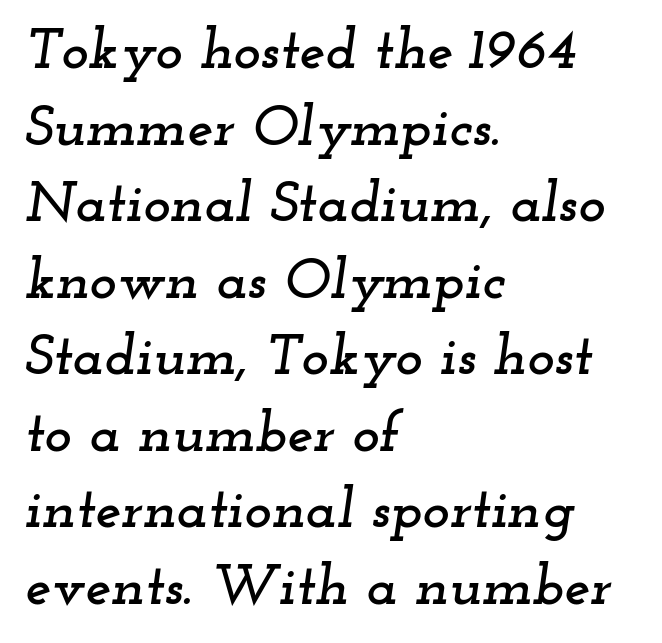
The leading is moderate, giving the passage an even texture. These lines keep a tight, regular rhythm from letter to letter. Spacing verdict: proportional, widths tailored to each character. Unmarked baselines from the first word to the last. You can tell from the footed stems that serif type was used. Left-aligned paragraph, ragged on the right.
